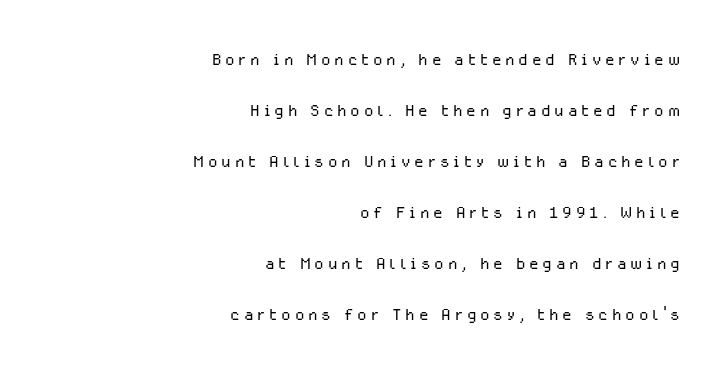
Q: Is the text bold? A: No.
Q: Is the text italic (slanted)? A: No, it is upright.
Q: Is the text underlined? A: No.
Q: How is the paragraph aligned? A: Right-aligned.
Q: Is the spacing between lines tight, normal or loose? A: Loose.
